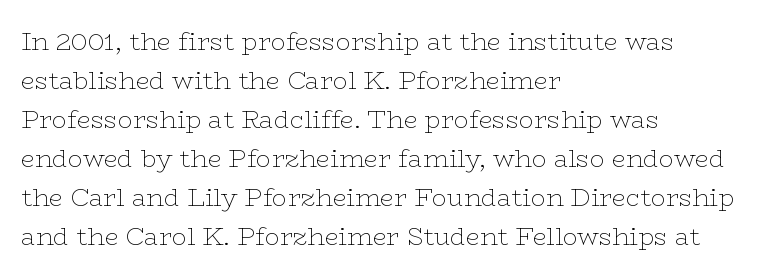
{"italic": "no", "bold": "no", "underline": "no", "align": "left", "line_spacing": "normal", "line_spacing_ratio": 1.56, "letter_spacing": "normal", "letter_spacing_em": 0.0, "glyph_px": 25}
